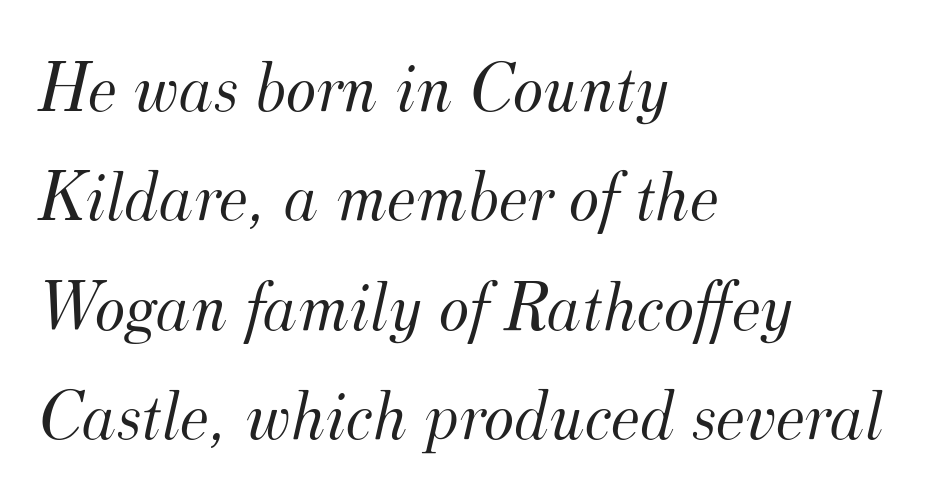
The image shows 72 px light serif type, italic (leaning right); set left-aligned, normal line spacing (1.52x), normal letter spacing, not underlined; medium stroke contrast and a small x-height.
